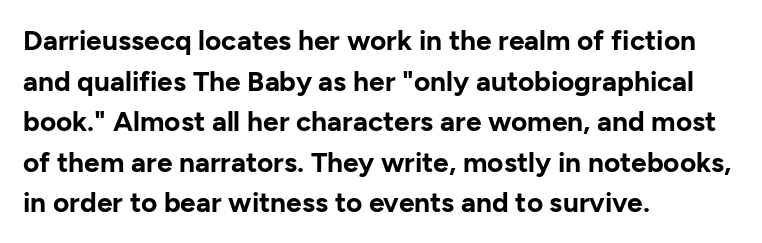
These lines are composed in type without serifs. Between one letter and the next there's only the usual sliver of space. A typesetter would call this proportional, since set widths differ per character. Regular leading. The strip under each line holds only bare page.
